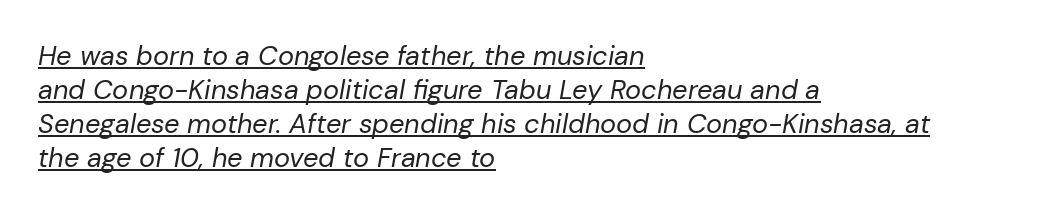
{"italic": "yes", "lean": "right", "slant_degrees": 10, "bold": "no", "underline": "yes", "align": "left", "line_spacing": "normal", "line_spacing_ratio": 1.26, "letter_spacing": "normal", "letter_spacing_em": 0.0, "glyph_px": 27}
